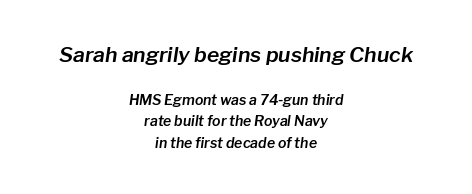
Q: Is the text italic (slanted)? A: Yes, it leans right by about 8 degrees.
Q: Is the text underlined? A: No.
Q: How is the paragraph aligned? A: Centered.
Q: Is the spacing between letters normal or unusually wide? A: Normal.
Q: Is the spacing between lines tight, normal or loose? A: Normal.
Q: Which block of text is set in a larger size, the first (top) or the second (bottom)? A: The first (top) one.
